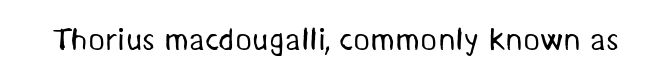
The image shows 32 px regular-weight sans-serif type; set normal letter spacing, not underlined; medium stroke contrast and a medium x-height.
